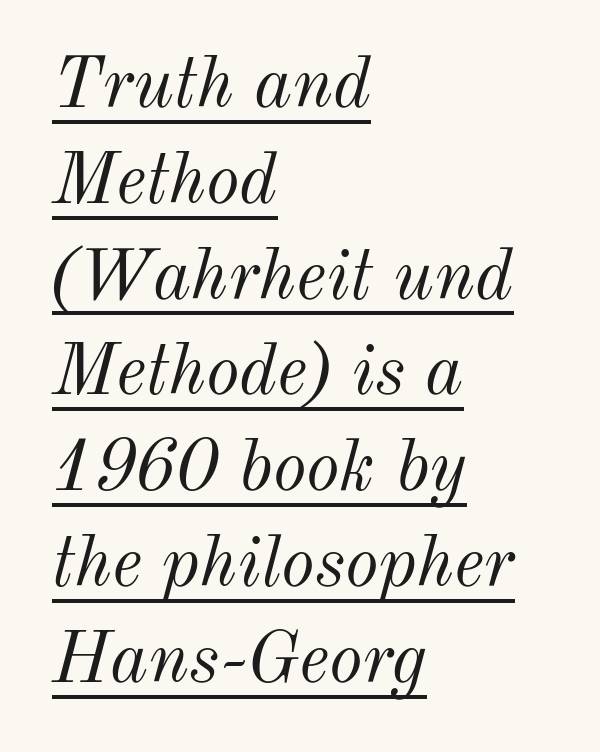
The typesetter has applied underlining to the passage shown. Vertical spacing — default. Stem width sits at or under what a default text font uses. The passage shown leans; its letterforms are oblique. Here the glyphs are tracked normally, forming tight word shapes.
